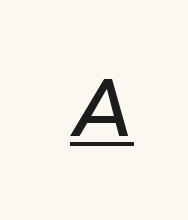
{"italic": "yes", "lean": "right", "slant_degrees": 9, "bold": "semi", "weight": "semibold", "width": "normal", "stroke_contrast": "low", "x_height": "medium", "monospaced": "no", "underline": "yes", "letter_spacing": "wide", "letter_spacing_em": 0.42, "glyph_px": 80}
